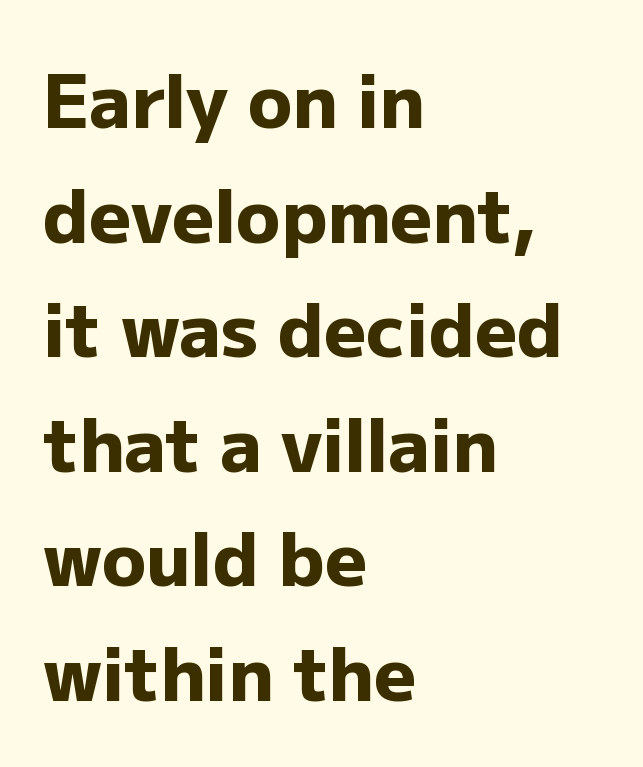
The image shows 73 px heavy sans-serif type, upright; set left-aligned, normal line spacing (1.57x), normal letter spacing, not underlined; low stroke contrast and a medium x-height.
